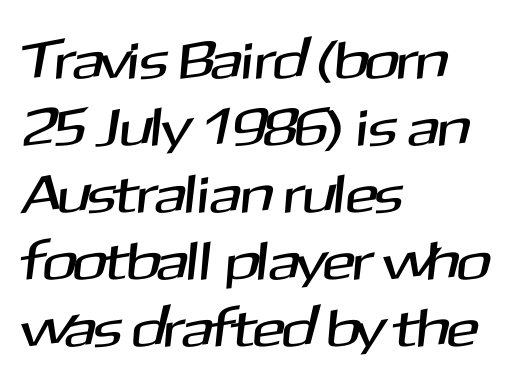
Q: Is the typeface a serif or a sans-serif typeface? A: Sans-serif.
Q: Is the text underlined? A: No.
Q: How is the paragraph aligned? A: Left-aligned.
Q: Is the spacing between letters normal or unusually wide? A: Normal.
Q: Width (condensed, normal, or wide)? A: Normal.
Q: Stroke contrast? A: Medium.
Q: x-height? A: Medium.
Q: Monospaced? A: No.
